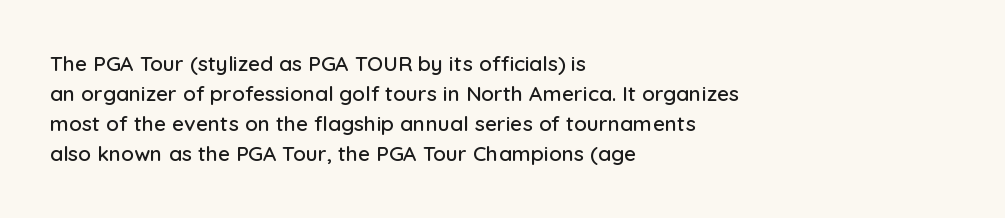
Q: Is the text italic (slanted)? A: No, it is upright.
Q: Is the text underlined? A: No.
Q: How is the paragraph aligned? A: Left-aligned.
Q: Is the spacing between letters normal or unusually wide? A: Normal.
Q: Is the spacing between lines tight, normal or loose? A: Normal.
